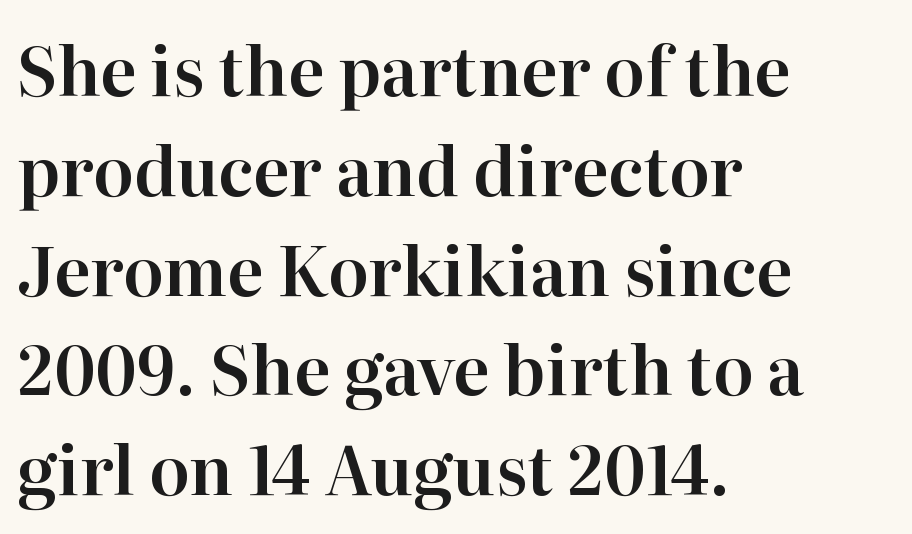
The image shows 67 px serif type, upright; set left-aligned, normal line spacing (1.49x), normal letter spacing, not underlined; high stroke contrast and a medium x-height.
